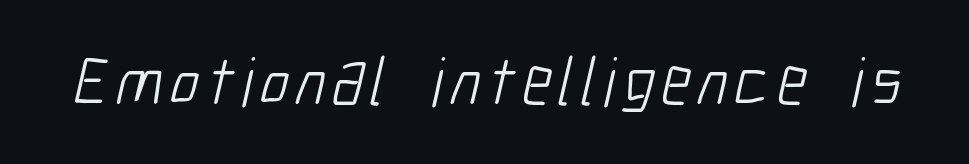
{"serif": "no", "bold": "no", "weight": "light", "width": "condensed", "stroke_contrast": "low", "x_height": "medium", "monospaced": "no", "underline": "no", "glyph_px": 69}
